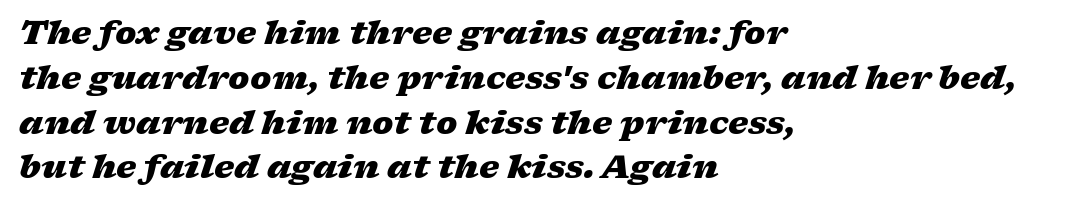
Q: Is the text bold? A: Yes.
Q: Is the text italic (slanted)? A: Yes, it leans right by about 17 degrees.
Q: Is the text underlined? A: No.
Q: How is the paragraph aligned? A: Left-aligned.
Q: Is the spacing between letters normal or unusually wide? A: Normal.
Q: Is the spacing between lines tight, normal or loose? A: Normal.
Q: Width (condensed, normal, or wide)? A: Wide.
Q: Stroke contrast? A: Low.
Q: x-height? A: Medium.
Q: Monospaced? A: No.
